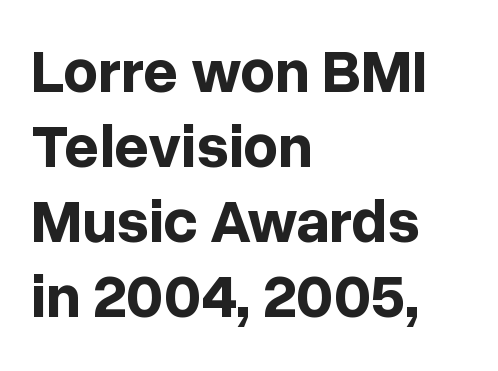
The image shows 61 px bold sans-serif type, upright; set left-aligned, line spacing 1.23x, normal letter spacing, not underlined; low stroke contrast and a medium x-height.
